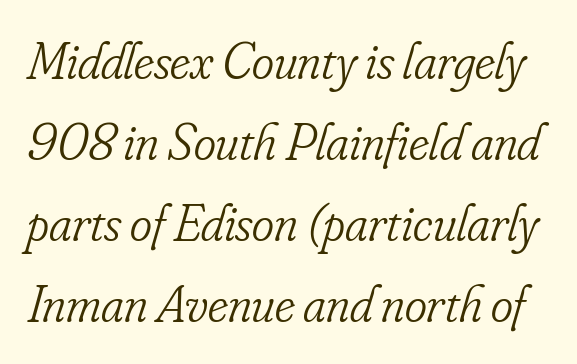
Q: Is the text bold? A: No.
Q: Is the text italic (slanted)? A: Yes, it leans right by about 16 degrees.
Q: Is the typeface a serif or a sans-serif typeface? A: Serif.
Q: Is the text underlined? A: No.
Q: Is the spacing between letters normal or unusually wide? A: Normal.
Q: Is the spacing between lines tight, normal or loose? A: Normal.
Q: Width (condensed, normal, or wide)? A: Condensed.
Q: Stroke contrast? A: Low.
Q: x-height? A: Small.
Q: Monospaced? A: No.
